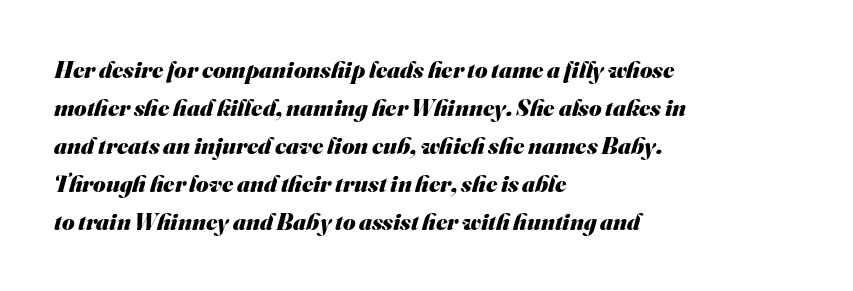
{"bold": "yes", "underline": "no", "align": "left", "line_spacing": "normal", "line_spacing_ratio": 1.58, "letter_spacing": "normal", "letter_spacing_em": 0.0, "glyph_px": 24}
